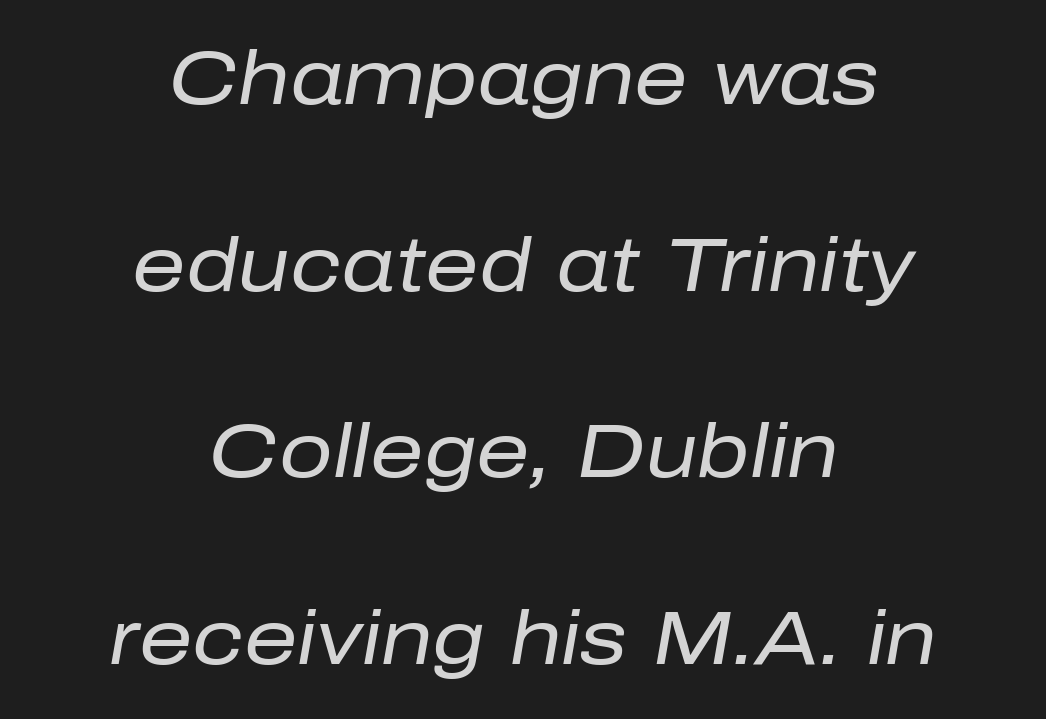
Q: Is the text bold? A: No.
Q: Is the text italic (slanted)? A: Yes, it leans right by about 10 degrees.
Q: Is the text underlined? A: No.
Q: How is the paragraph aligned? A: Centered.
Q: Is the spacing between letters normal or unusually wide? A: Normal.
Q: Is the spacing between lines tight, normal or loose? A: Loose.
Q: Width (condensed, normal, or wide)? A: Normal.
Q: Stroke contrast? A: Low.
Q: x-height? A: Medium.
Q: Monospaced? A: No.
